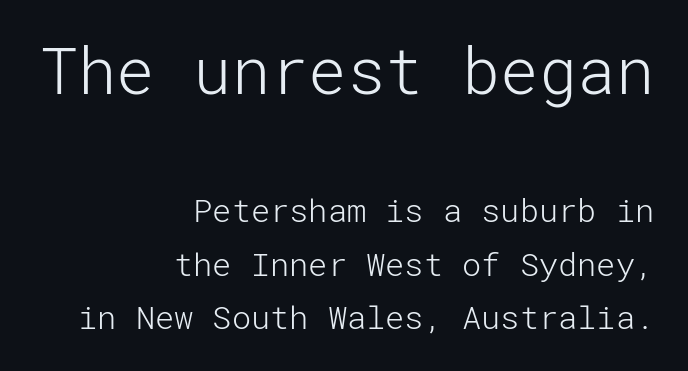
Q: Is the text bold? A: No.
Q: Is the text italic (slanted)? A: No, it is upright.
Q: Is the typeface a serif or a sans-serif typeface? A: Sans-serif.
Q: Is the text underlined? A: No.
Q: How is the paragraph aligned? A: Right-aligned.
Q: Is the spacing between letters normal or unusually wide? A: Normal.
Q: Is the spacing between lines tight, normal or loose? A: Normal.
Q: Which block of text is set in a larger size, the first (top) or the second (bottom)? A: The first (top) one.
Q: Width (condensed, normal, or wide)? A: Normal.
Q: Stroke contrast? A: Low.
Q: x-height? A: Medium.
